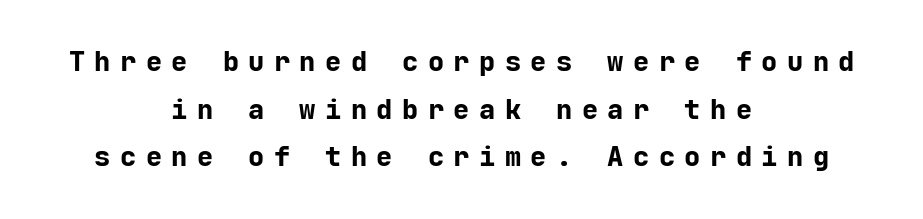
Type without underlining. Short and long lines alike share a common midpoint. Posture: vertical. Thick stems and heavy bowls — unmistakably bold. Inter-character spacing is expanded well beyond the font's built-in metrics.
